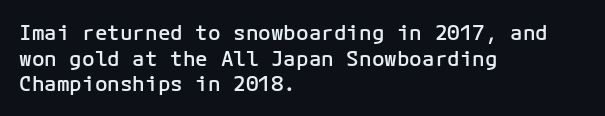
Nobody drew a line under any word here. The letters stand straight up with perfectly vertical stems. Emphasis by weight is partial: semibold. Nobody touched the tracking dial on this one. Compared with a centered layout, this one pins lines to the left instead.
